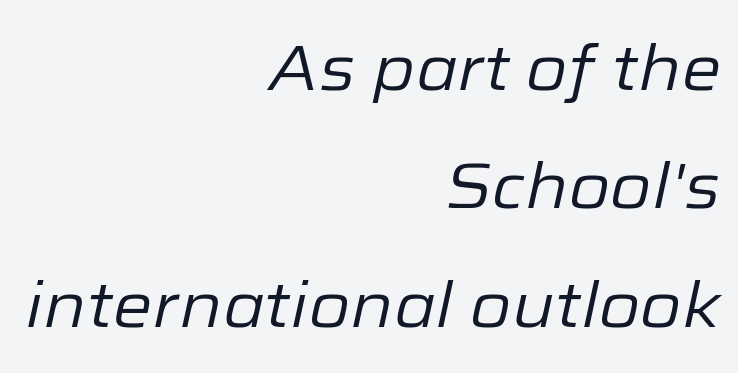
Q: Is the text bold? A: No.
Q: Is the text italic (slanted)? A: Yes, it leans right by about 12 degrees.
Q: Is the text underlined? A: No.
Q: How is the paragraph aligned? A: Right-aligned.
Q: Is the spacing between letters normal or unusually wide? A: Normal.
Q: Width (condensed, normal, or wide)? A: Normal.
Q: Stroke contrast? A: Low.
Q: x-height? A: Medium.
Q: Monospaced? A: No.
